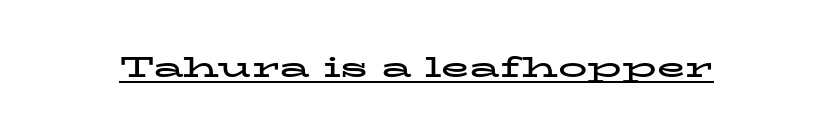
{"serif": "yes", "italic": "no", "bold": "yes", "weight": "bold", "width": "wide", "stroke_contrast": "low", "x_height": "medium", "monospaced": "no", "underline": "yes", "letter_spacing": "normal", "letter_spacing_em": 0.0, "glyph_px": 29}
